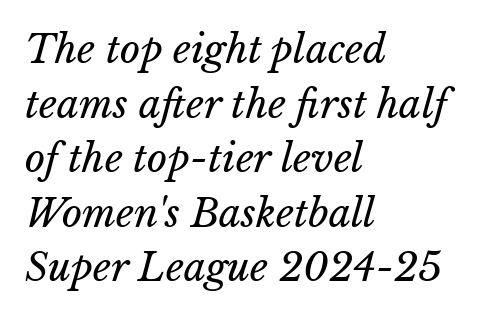
The rendering uses a moderate line-height, typical for paragraphs. The passage is arranged the way most books set body copy — flush left. Check under the words: just untouched page. The tracking reads as untouched default to a designer's eye. Is this a fixed-width face? No — the glyphs have proportional, varying widths.
